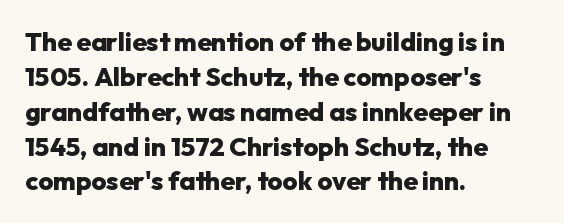
The baseline area is clear. The lines in this sample share a left origin and differ only in where they stop. The type is set solid horizontally, with unmodified tracking. Compared with typical paragraphs, the rows here are spaced about the same. Thick stems and heavy bowls — unmistakably bold. Ascenders rise straight up at ninety degrees.
